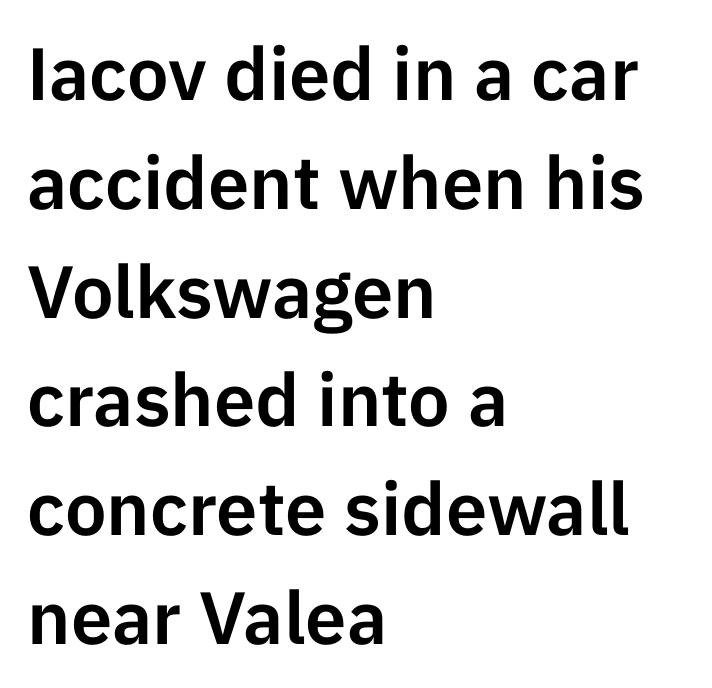
These lines stack with their left ends in a neat column. These lines are rendered in a variable-pitch font. In terms of leading, this rendering sits right in the middle. A typesetter would label this face a sans. A bare baseline throughout the passage. The axis of the letterforms is exactly vertical.
